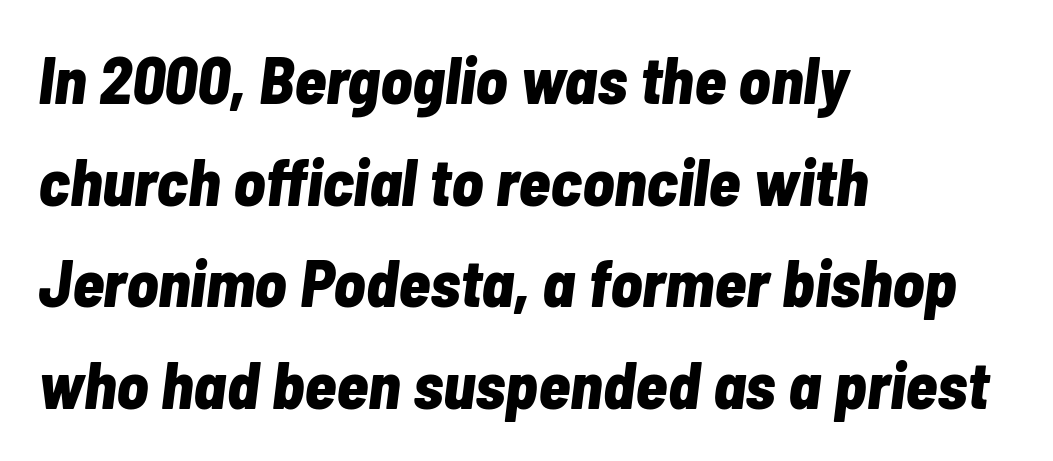
Q: Is the text bold? A: Yes.
Q: Is the text italic (slanted)? A: Yes, it leans right by about 7 degrees.
Q: Is the text underlined? A: No.
Q: How is the paragraph aligned? A: Left-aligned.
Q: Is the spacing between letters normal or unusually wide? A: Normal.
Q: Is the spacing between lines tight, normal or loose? A: Normal.
Q: Width (condensed, normal, or wide)? A: Condensed.
Q: Stroke contrast? A: Low.
Q: x-height? A: Medium.
Q: Monospaced? A: No.
